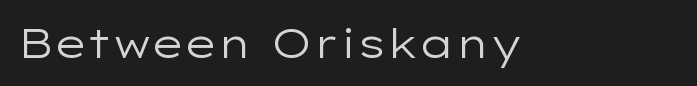
{"serif": "no", "italic": "no", "bold": "no", "weight": "regular", "width": "wide", "stroke_contrast": "low", "x_height": "medium", "monospaced": "no", "underline": "no", "letter_spacing": "normal", "letter_spacing_em": 0.0, "glyph_px": 41}
